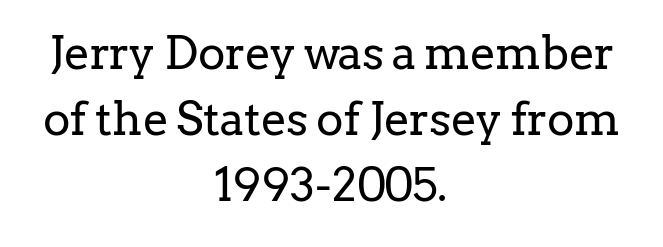
{"serif": "yes", "italic": "no", "bold": "no", "weight": "regular", "width": "normal", "stroke_contrast": "low", "x_height": "medium", "monospaced": "no", "underline": "no", "align": "center", "line_spacing": "normal", "line_spacing_ratio": 1.44, "letter_spacing": "normal", "letter_spacing_em": 0.0, "glyph_px": 46}
